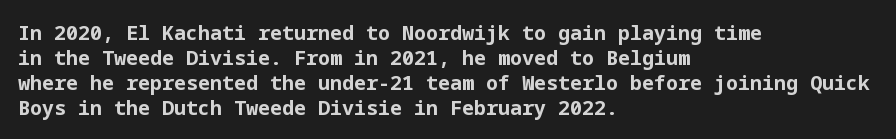
The image shows 20 px bold type, upright; set left-aligned, normal line spacing (1.25x), normal letter spacing, not underlined.
